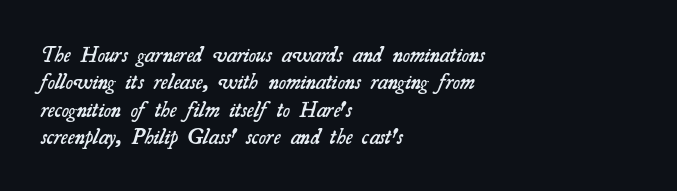
Short and long lines alike share a common starting point at left. Nothing unusual about the tracking: characters are spaced as the font intends. Moderately thickened strokes mark this as semibold type. The zone under the glyphs is completely vacant.
